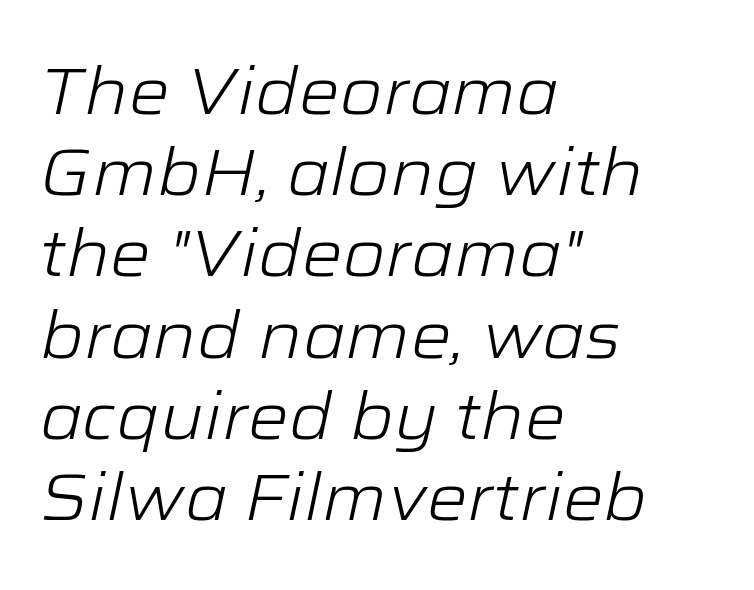
Q: Is the text bold? A: No.
Q: Is the text italic (slanted)? A: Yes, it leans right by about 12 degrees.
Q: Is the text underlined? A: No.
Q: How is the paragraph aligned? A: Left-aligned.
Q: Is the spacing between letters normal or unusually wide? A: Normal.
Q: Is the spacing between lines tight, normal or loose? A: Normal.
Q: Width (condensed, normal, or wide)? A: Wide.
Q: Stroke contrast? A: Low.
Q: x-height? A: Medium.
Q: Monospaced? A: No.
